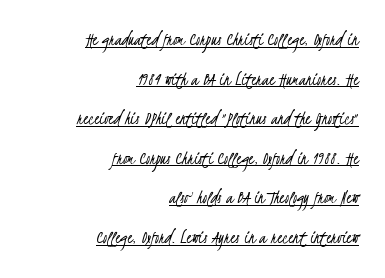
{"bold": "no", "underline": "yes", "align": "right", "line_spacing": "loose", "line_spacing_ratio": 1.98, "letter_spacing": "normal", "letter_spacing_em": 0.0, "glyph_px": 20}
